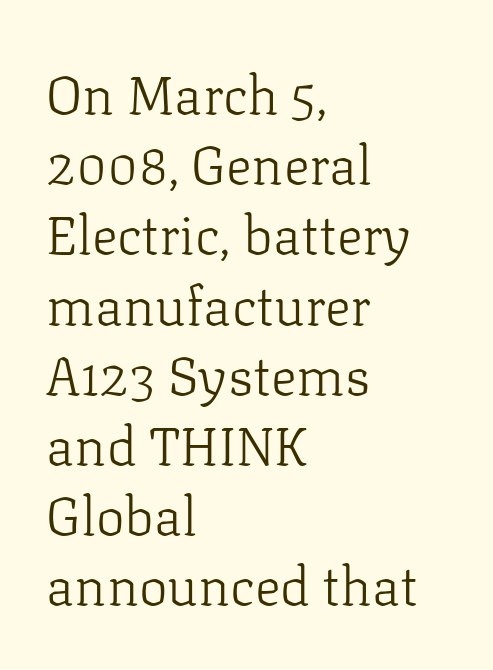
The image shows 54 px light serif type, upright; set left-aligned, normal line spacing (1.3x), normal letter spacing, not underlined; low stroke contrast and a medium x-height.
